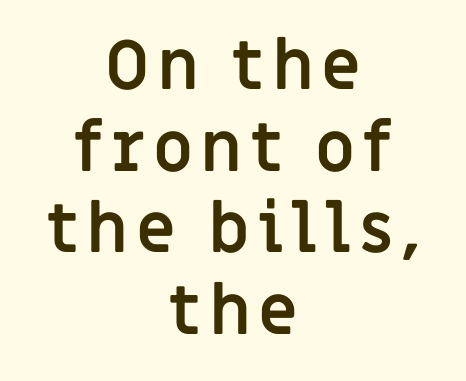
Q: Is the text bold? A: Yes.
Q: Is the text italic (slanted)? A: No, it is upright.
Q: Is the typeface a serif or a sans-serif typeface? A: Sans-serif.
Q: Is the text underlined? A: No.
Q: How is the paragraph aligned? A: Centered.
Q: Width (condensed, normal, or wide)? A: Normal.
Q: Stroke contrast? A: Low.
Q: x-height? A: Large.
Q: Monospaced? A: No.
